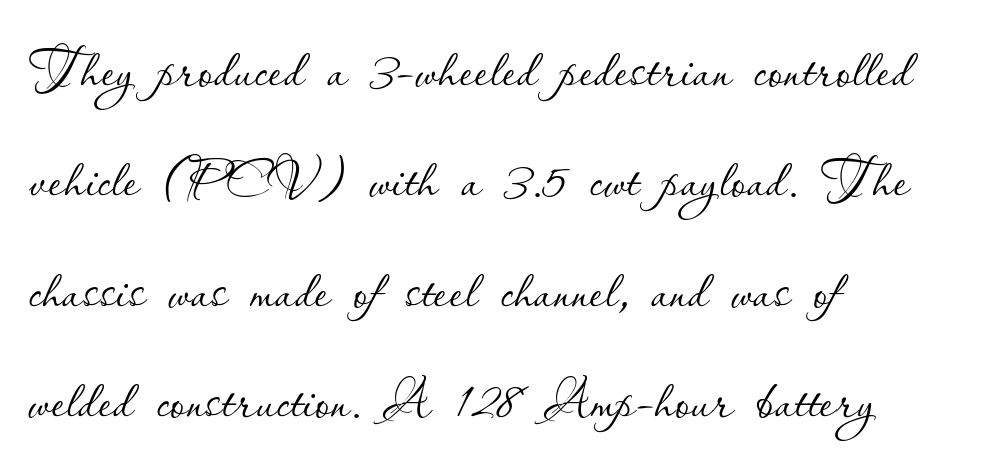
{"bold": "no", "weight": "thin", "width": "normal", "stroke_contrast": "low", "x_height": "small", "monospaced": "no", "underline": "no", "align": "left", "line_spacing": "normal", "line_spacing_ratio": 1.49, "letter_spacing": "normal", "letter_spacing_em": 0.0, "glyph_px": 74}
